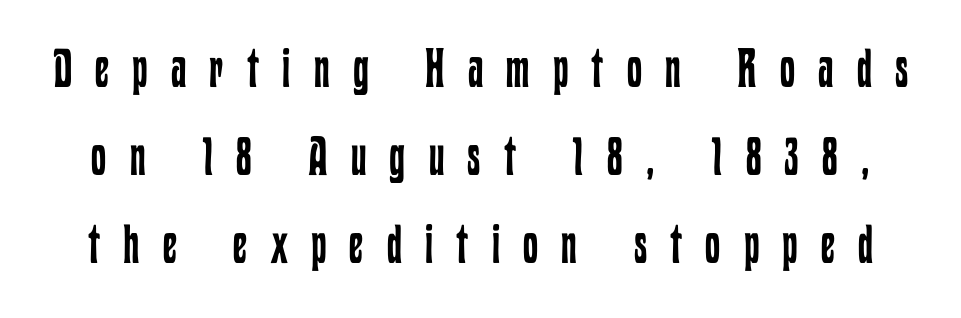
The image shows 54 px regular-weight, condensed type, upright; set normal line spacing (1.63x), unusually wide letter spacing (+0.43 em), not underlined; low stroke contrast and a medium x-height.
